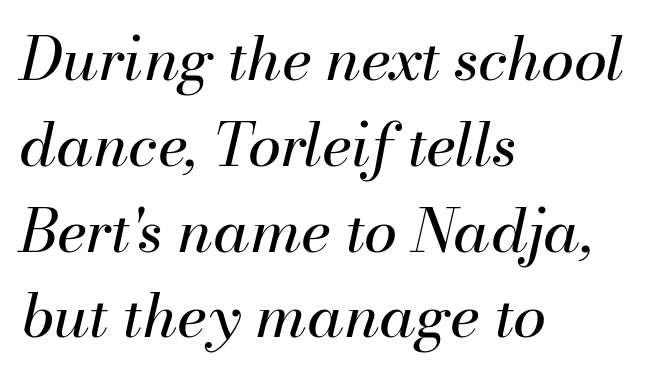
The image shows 60 px regular-weight type, italic (leaning right); set left-aligned, normal line spacing (1.43x), normal letter spacing, not underlined; medium stroke contrast and a small x-height.
